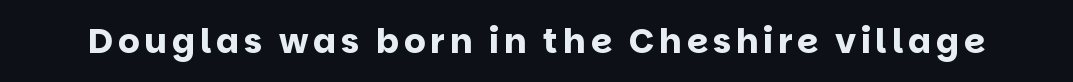
{"serif": "no", "italic": "no", "bold": "yes", "weight": "bold", "width": "normal", "stroke_contrast": "low", "x_height": "large", "monospaced": "no", "underline": "no", "glyph_px": 34}
